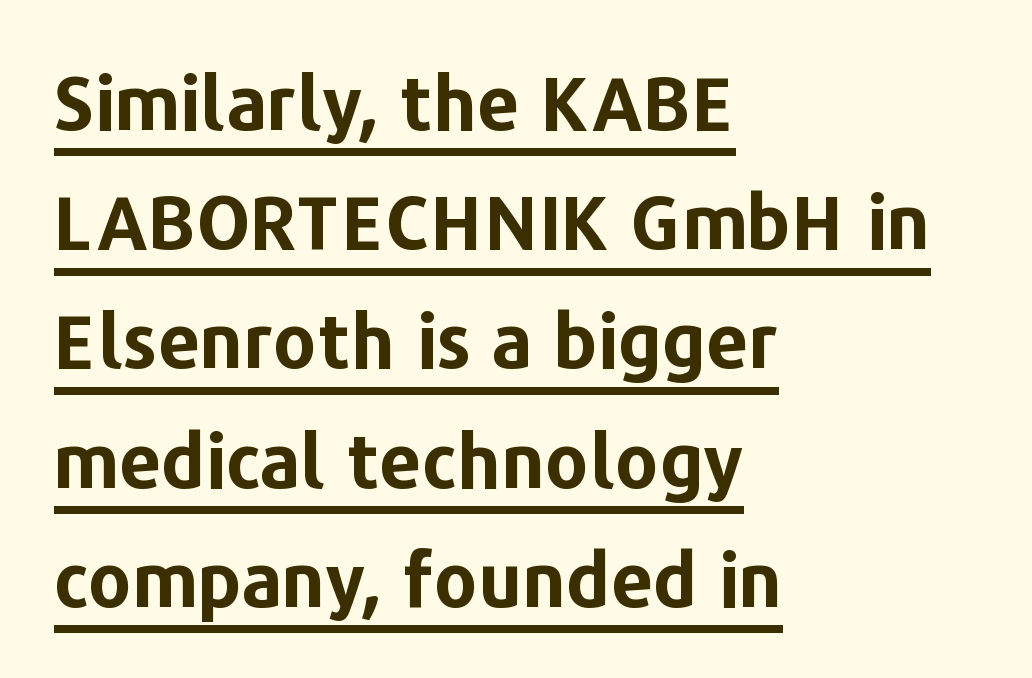
The image shows 75 px bold sans-serif type, upright; set left-aligned, normal line spacing (1.59x), normal letter spacing, underlined; low stroke contrast and a medium x-height.
